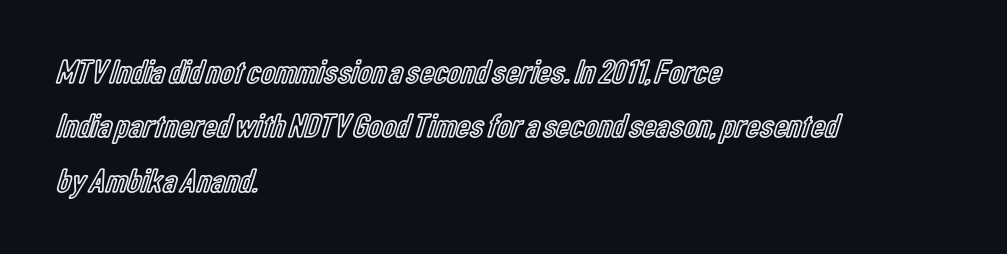
Q: Is the text italic (slanted)? A: Yes.
Q: Is the text underlined? A: No.
Q: How is the paragraph aligned? A: Left-aligned.
Q: Is the spacing between letters normal or unusually wide? A: Normal.
Q: Is the spacing between lines tight, normal or loose? A: Normal.
Q: Width (condensed, normal, or wide)? A: Condensed.
Q: x-height? A: Medium.
Q: Monospaced? A: No.
